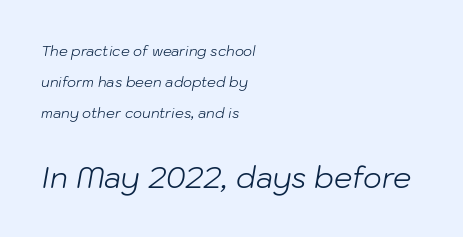
A light-to-regular cut is what we see here. A typesetter would call this proportional, since set widths differ per character. An italicized treatment has been applied to the whole sample. Leading: increased. Clear beneath every line of the passage. The following chunk of copy outweighs the initial chunk in type size.
